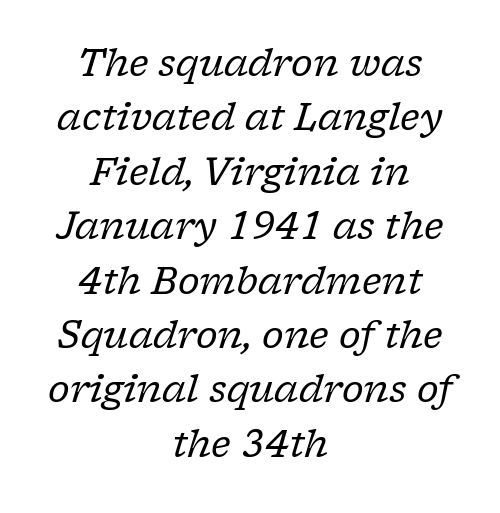
The image shows 37 px regular-weight serif type, italic (leaning right); set centered, normal line spacing (1.47x), normal letter spacing, not underlined; low stroke contrast and a medium x-height.
